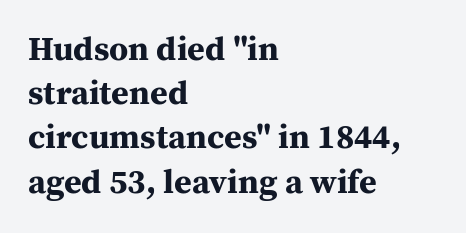
The space directly below the letters is spotless. The face used here has the dense, thick strokes of a bold. The typeface chosen for these lines features serifs. The rendering uses natural spacing where letterforms have individual widths. A normal amount of white space separates one row of letters from the next.
